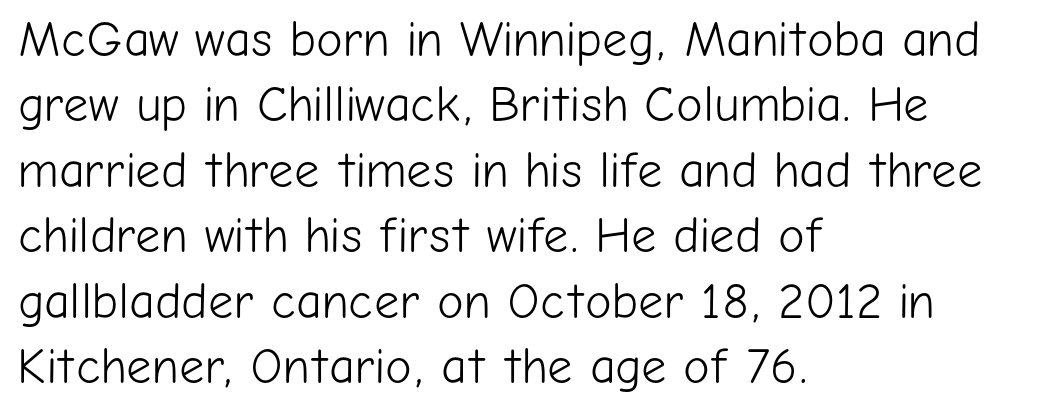
Q: Is the text bold? A: No.
Q: Is the text italic (slanted)? A: No, it is upright.
Q: Is the typeface a serif or a sans-serif typeface? A: Sans-serif.
Q: Is the text underlined? A: No.
Q: How is the paragraph aligned? A: Left-aligned.
Q: Is the spacing between letters normal or unusually wide? A: Normal.
Q: Is the spacing between lines tight, normal or loose? A: Normal.
Q: Width (condensed, normal, or wide)? A: Normal.
Q: Stroke contrast? A: Low.
Q: x-height? A: Medium.
Q: Monospaced? A: No.
